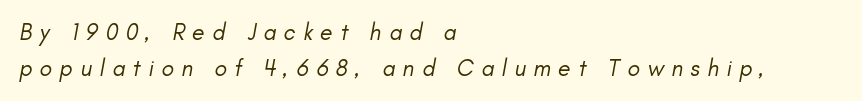
{"italic": "yes", "lean": "right", "slant_degrees": 11, "bold": "no", "underline": "no", "align": "left", "line_spacing": "normal", "line_spacing_ratio": 1.57, "letter_spacing": "wide", "letter_spacing_em": 0.33, "glyph_px": 23}
